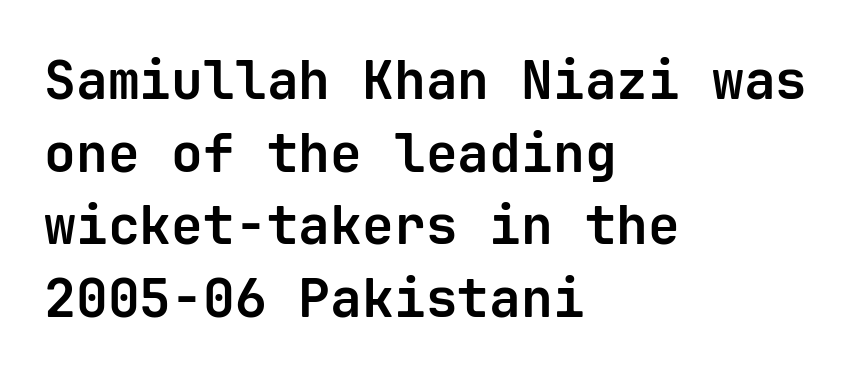
Q: Is the text bold? A: Yes.
Q: Is the text italic (slanted)? A: No, it is upright.
Q: Is the typeface a serif or a sans-serif typeface? A: Sans-serif.
Q: Is the text underlined? A: No.
Q: How is the paragraph aligned? A: Left-aligned.
Q: Is the spacing between letters normal or unusually wide? A: Normal.
Q: Is the spacing between lines tight, normal or loose? A: Normal.
Q: Width (condensed, normal, or wide)? A: Normal.
Q: Stroke contrast? A: Low.
Q: x-height? A: Medium.
Q: Monospaced? A: Yes.
